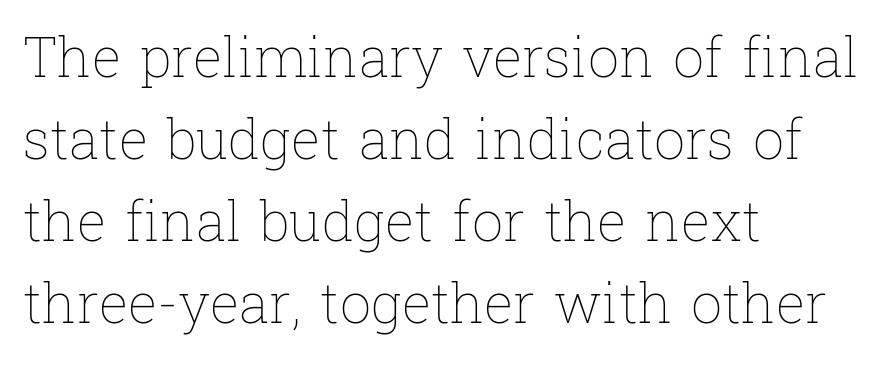
Q: Is the text bold? A: No.
Q: Is the text italic (slanted)? A: No, it is upright.
Q: Is the text underlined? A: No.
Q: How is the paragraph aligned? A: Left-aligned.
Q: Is the spacing between letters normal or unusually wide? A: Normal.
Q: Is the spacing between lines tight, normal or loose? A: Normal.
Q: Width (condensed, normal, or wide)? A: Normal.
Q: Stroke contrast? A: Low.
Q: x-height? A: Medium.
Q: Monospaced? A: No.
